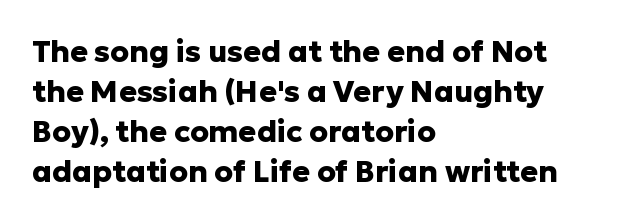
The image shows 30 px heavy sans-serif type, upright; set left-aligned, normal line spacing (1.33x), normal letter spacing, not underlined; low stroke contrast and a medium x-height.
